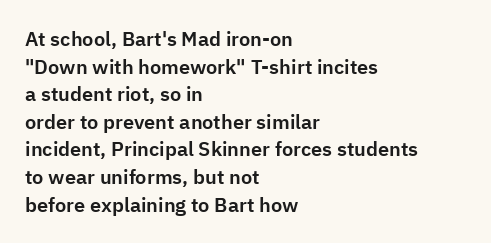
The block of text has a typical density, with ordinary space between rows. The letters stand straight up with perfectly vertical stems. Line starts are locked; line ends wander. Between one letter and the next there's only the usual sliver of space. Type without underlining.
